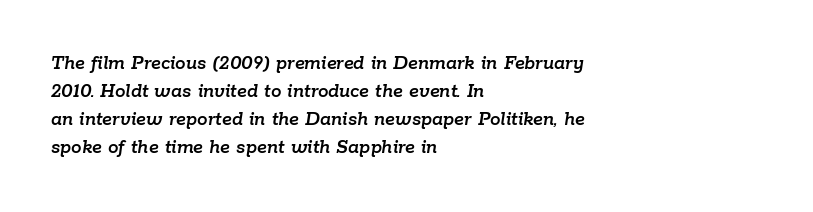
The line texture is even and compact thanks to regular tracking. Horizontal alignment here is leftward, the default for most running prose. Descender tails drop into unmarked territory. This sample keeps an unexceptional amount of space between lines. This sample uses an oblique cut, with every glyph tilted off the vertical.
